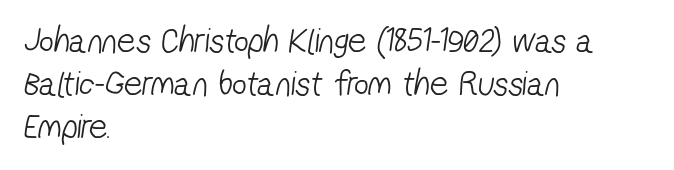
{"serif": "no", "bold": "no", "weight": "light", "width": "condensed", "stroke_contrast": "low", "x_height": "medium", "monospaced": "no", "underline": "no", "align": "left", "line_spacing_ratio": 1.2, "letter_spacing": "normal", "letter_spacing_em": 0.0, "glyph_px": 36}
